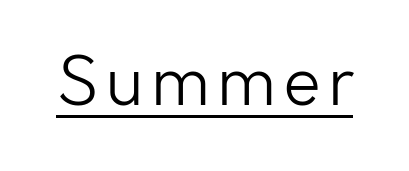
Q: Is the text bold? A: No.
Q: Is the text italic (slanted)? A: No, it is upright.
Q: Is the typeface a serif or a sans-serif typeface? A: Sans-serif.
Q: Is the text underlined? A: Yes.
Q: Width (condensed, normal, or wide)? A: Normal.
Q: Stroke contrast? A: Low.
Q: x-height? A: Medium.
Q: Monospaced? A: No.
